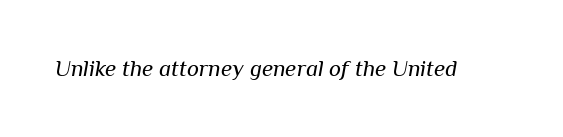
The image shows 23 px text type, italic (leaning right); set normal letter spacing, not underlined.
